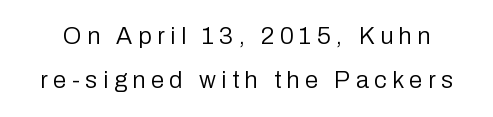
Honestly, there is no underline to notice here at all. Ordinary non-slanted type is in use. The horizontal fit of the characters is loose and conspicuously gappy. The strokes carry an ordinary text weight at most.
